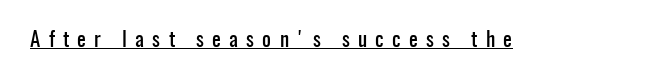
Posture: straight, roman, zero tilt. The words here are underlined. Observe the wide spacing: letters keep a clear distance from each other.
